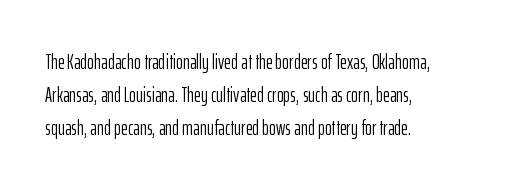
Upright lettering throughout. The rows are spaced the way most documents space them. These lines stack with their left ends in a neat column. The space beneath each line is pristine and unruled. This sample uses plain, unmodified letter spacing. Stem width sits at or under what a default text font uses.
